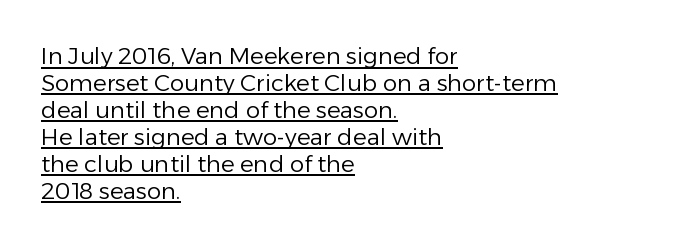
A student would call this left alignment; a typographer would say flush left, rag right. Does extra space separate the letters? No, they use regular spacing. Is the type heavy? It reads as light-to-regular instead. It's the straight-up-and-down kind of type. Each line of the rendering has a horizontal stroke beneath the glyphs.
